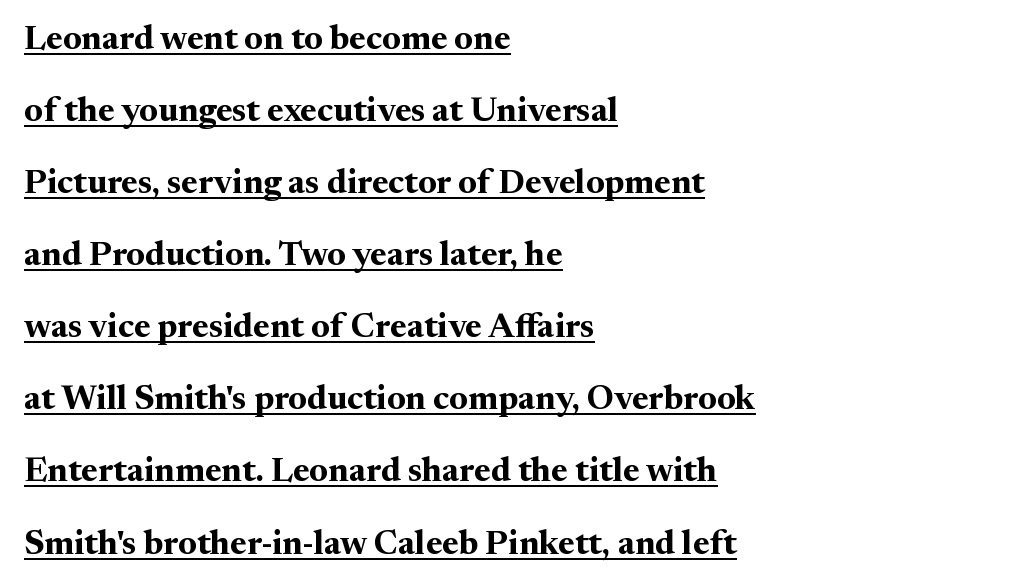
The image shows 34 px bold serif type, upright; set left-aligned, loose line spacing (2.12x), normal letter spacing, underlined; medium stroke contrast and a medium x-height.
